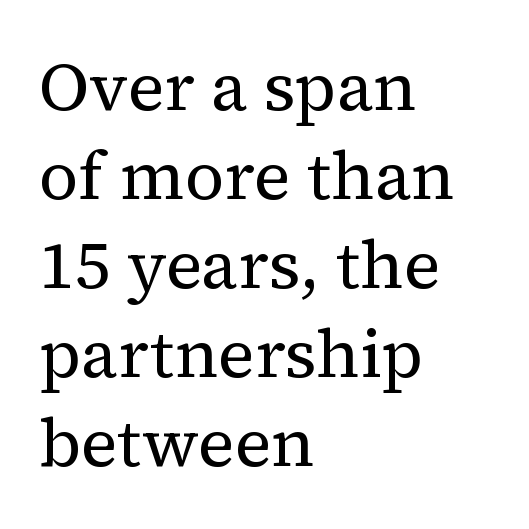
The image shows 68 px regular-weight serif type, upright; set left-aligned, normal line spacing (1.31x), normal letter spacing, not underlined; medium stroke contrast and a medium x-height.
